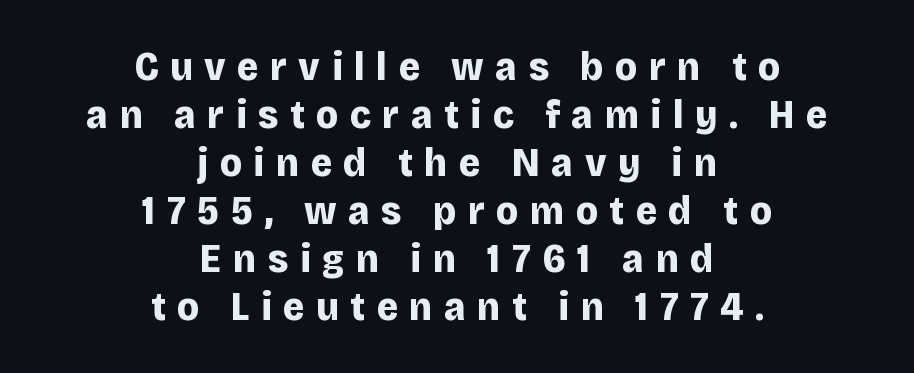
Q: Is the text bold? A: Yes.
Q: Is the text italic (slanted)? A: No, it is upright.
Q: Is the typeface a serif or a sans-serif typeface? A: Sans-serif.
Q: Is the text underlined? A: No.
Q: How is the paragraph aligned? A: Centered.
Q: Is the spacing between letters normal or unusually wide? A: Unusually wide.
Q: Width (condensed, normal, or wide)? A: Normal.
Q: Stroke contrast? A: Low.
Q: x-height? A: Large.
Q: Monospaced? A: No.
